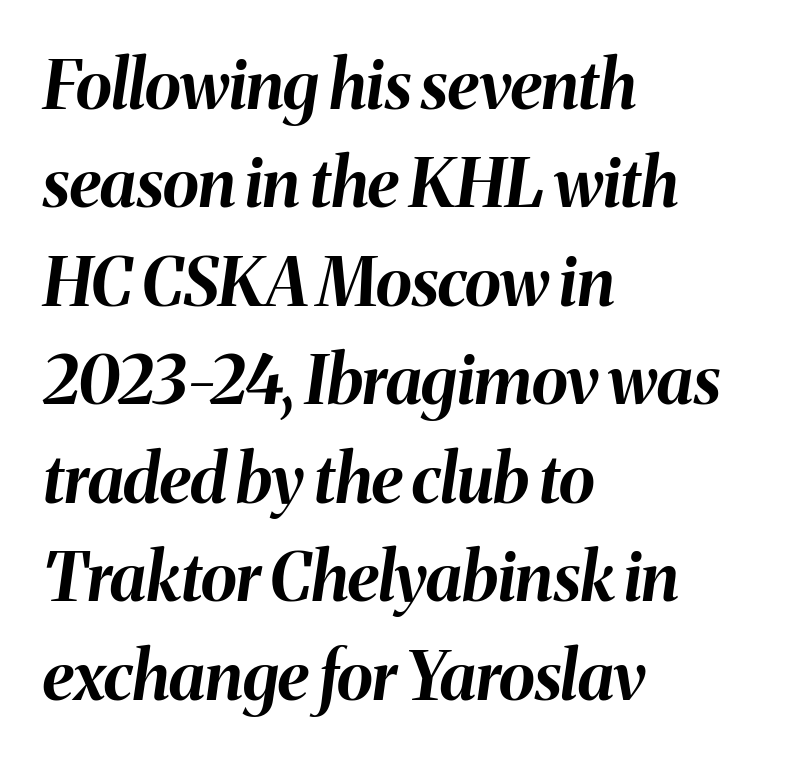
{"italic": "yes", "lean": "right", "slant_degrees": 8, "bold": "yes", "weight": "bold", "width": "normal", "stroke_contrast": "medium", "x_height": "medium", "monospaced": "no", "underline": "no", "align": "left", "line_spacing": "normal", "line_spacing_ratio": 1.47, "letter_spacing": "normal", "letter_spacing_em": 0.0, "glyph_px": 67}
